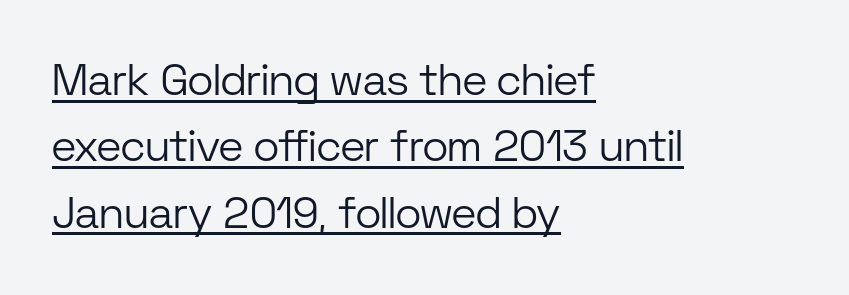
The image shows 44 px light sans-serif type, upright; set left-aligned, normal line spacing (1.51x), normal letter spacing, underlined; low stroke contrast and a medium x-height.
